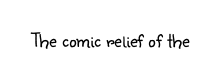
The image shows 21 px text type, upright; set normal letter spacing, not underlined.
